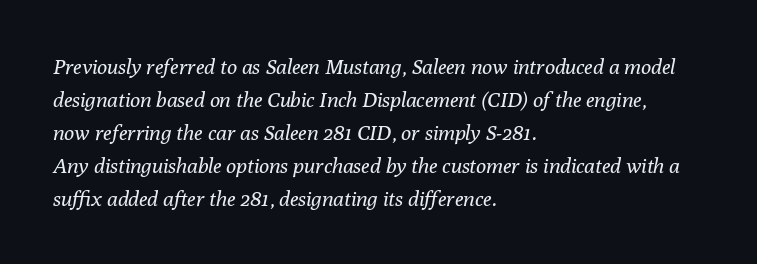
The image shows 21 px text type, italic (leaning right); set left-aligned, normal line spacing (1.57x), normal letter spacing, not underlined.
